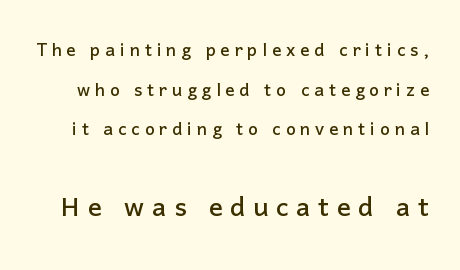
{"serif": "no", "italic": "no", "width": "normal", "stroke_contrast": "low", "x_height": "medium", "monospaced": "no", "underline": "no", "line_spacing_ratio": 1.72, "letter_spacing": "wide", "letter_spacing_em": 0.21, "larger_block": "second", "size_ratio": 1.52, "glyph_px": 35}
